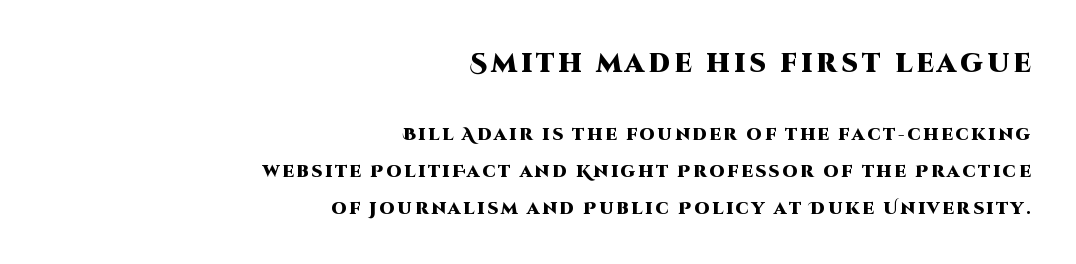
Q: Is the text bold? A: Yes.
Q: Is the text italic (slanted)? A: No, it is upright.
Q: Is the text underlined? A: No.
Q: How is the paragraph aligned? A: Right-aligned.
Q: Is the spacing between lines tight, normal or loose? A: Loose.
Q: Which block of text is set in a larger size, the first (top) or the second (bottom)? A: The first (top) one.
